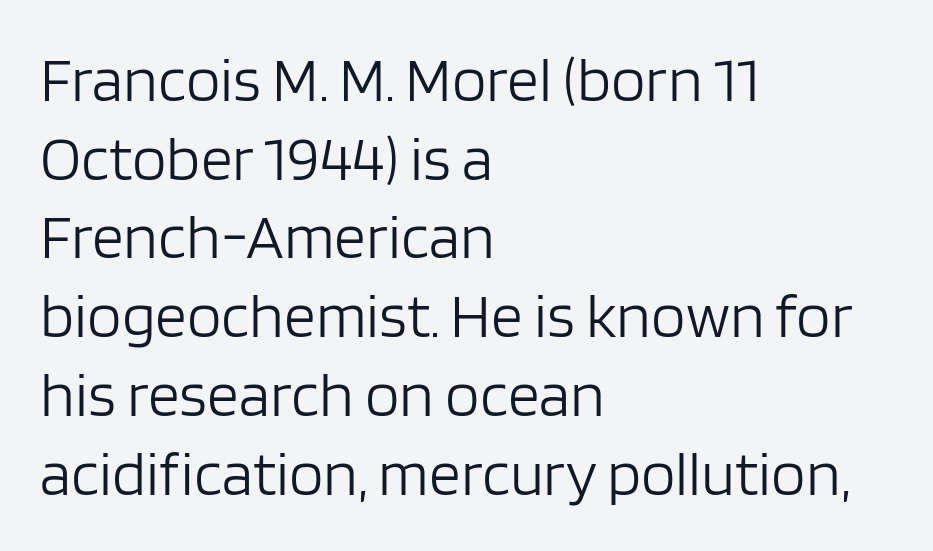
{"serif": "no", "italic": "no", "bold": "no", "weight": "light", "width": "normal", "stroke_contrast": "low", "x_height": "large", "monospaced": "no", "underline": "no", "align": "left", "line_spacing": "normal", "line_spacing_ratio": 1.25, "letter_spacing": "normal", "letter_spacing_em": 0.0, "glyph_px": 63}
